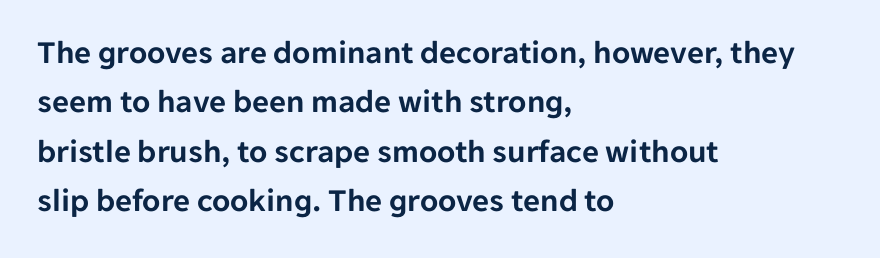
Q: Is the text italic (slanted)? A: No, it is upright.
Q: Is the typeface a serif or a sans-serif typeface? A: Sans-serif.
Q: Is the text underlined? A: No.
Q: How is the paragraph aligned? A: Left-aligned.
Q: Is the spacing between letters normal or unusually wide? A: Normal.
Q: Is the spacing between lines tight, normal or loose? A: Normal.
Q: Width (condensed, normal, or wide)? A: Normal.
Q: Stroke contrast? A: Low.
Q: x-height? A: Medium.
Q: Monospaced? A: No.
